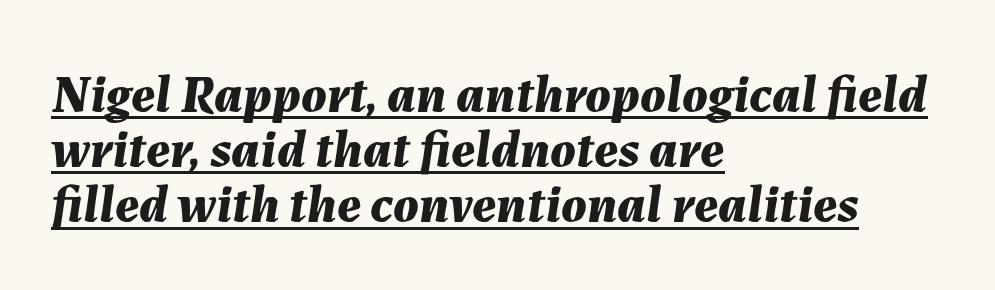
{"italic": "yes", "lean": "right", "slant_degrees": 7, "bold": "yes", "weight": "bold", "width": "normal", "stroke_contrast": "medium", "x_height": "medium", "monospaced": "no", "underline": "yes", "align": "left", "line_spacing": "tight", "line_spacing_ratio": 1.04, "letter_spacing": "normal", "letter_spacing_em": 0.0, "glyph_px": 53}
